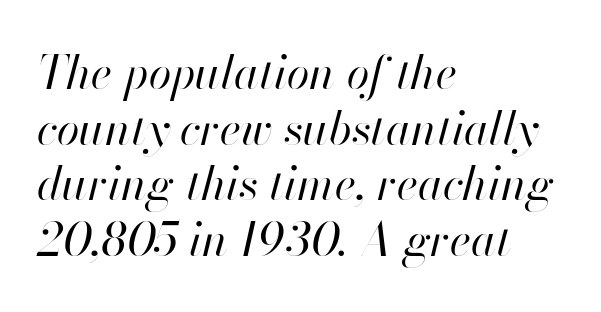
Q: Is the text bold? A: No.
Q: Is the text italic (slanted)? A: Yes, it leans right by about 13 degrees.
Q: Is the text underlined? A: No.
Q: How is the paragraph aligned? A: Left-aligned.
Q: Is the spacing between letters normal or unusually wide? A: Normal.
Q: Width (condensed, normal, or wide)? A: Normal.
Q: Stroke contrast? A: High.
Q: x-height? A: Small.
Q: Monospaced? A: No.
